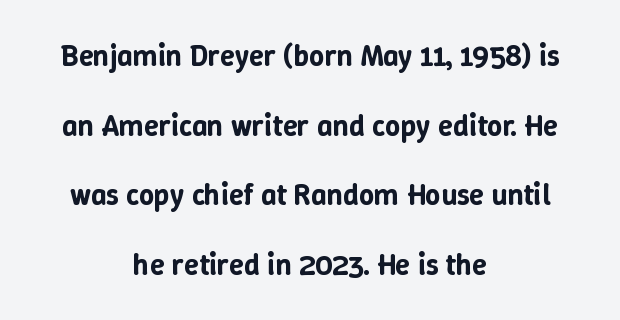
Q: Is the text italic (slanted)? A: No, it is upright.
Q: Is the text underlined? A: No.
Q: How is the paragraph aligned? A: Centered.
Q: Is the spacing between letters normal or unusually wide? A: Normal.
Q: Is the spacing between lines tight, normal or loose? A: Loose.
Q: Width (condensed, normal, or wide)? A: Normal.
Q: Stroke contrast? A: Low.
Q: x-height? A: Medium.
Q: Monospaced? A: No.
